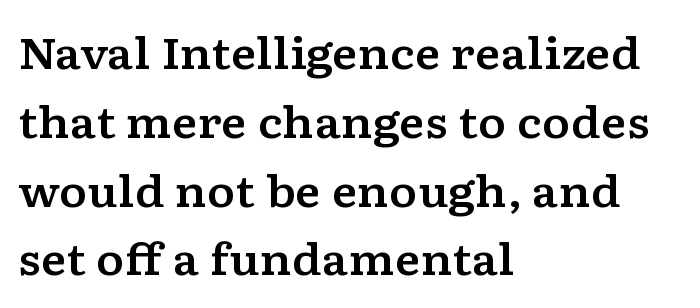
The image shows 43 px wide serif type, upright; set left-aligned, normal line spacing (1.6x), normal letter spacing, not underlined; low stroke contrast and a medium x-height.
